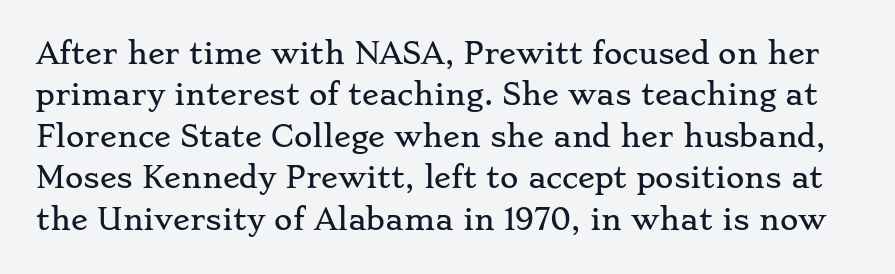
Q: Is the text italic (slanted)? A: No, it is upright.
Q: Is the typeface a serif or a sans-serif typeface? A: Serif.
Q: Is the text underlined? A: No.
Q: Is the spacing between letters normal or unusually wide? A: Normal.
Q: Is the spacing between lines tight, normal or loose? A: Normal.
Q: Width (condensed, normal, or wide)? A: Wide.
Q: Stroke contrast? A: Low.
Q: x-height? A: Small.
Q: Monospaced? A: No.
